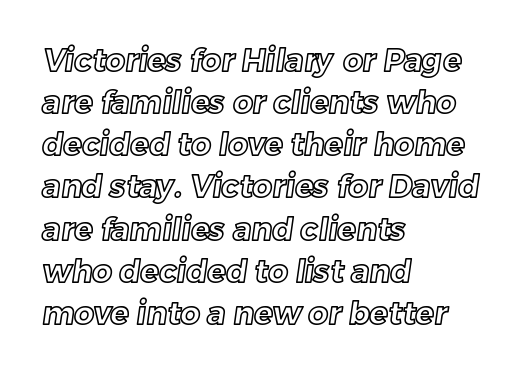
{"width": "normal", "x_height": "medium", "monospaced": "no", "underline": "no", "align": "left", "line_spacing": "normal", "line_spacing_ratio": 1.36, "letter_spacing": "normal", "letter_spacing_em": 0.0, "glyph_px": 31}
